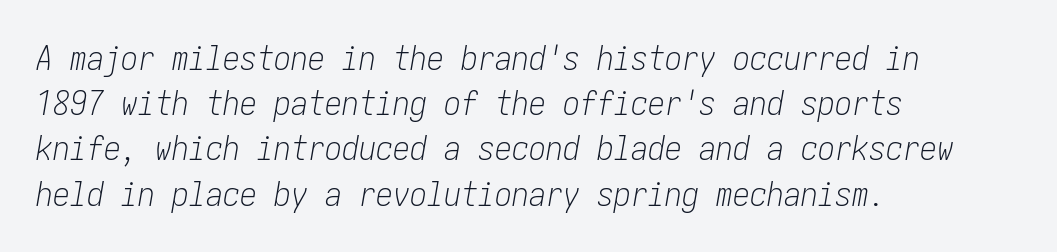
Q: Is the text bold? A: No.
Q: Is the text italic (slanted)? A: Yes, it leans right by about 10 degrees.
Q: Is the text underlined? A: No.
Q: How is the paragraph aligned? A: Left-aligned.
Q: Is the spacing between letters normal or unusually wide? A: Normal.
Q: Is the spacing between lines tight, normal or loose? A: Normal.
Q: Width (condensed, normal, or wide)? A: Condensed.
Q: Stroke contrast? A: Low.
Q: x-height? A: Medium.
